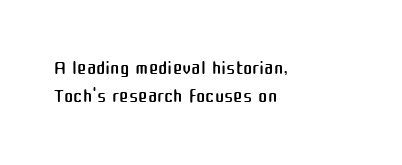
Vertical spacing — tight. Any mark beneath the type? The region is blank. The letters stand straight up with perfectly vertical stems. The gaps between neighbouring characters are ordinary and unremarkable.
